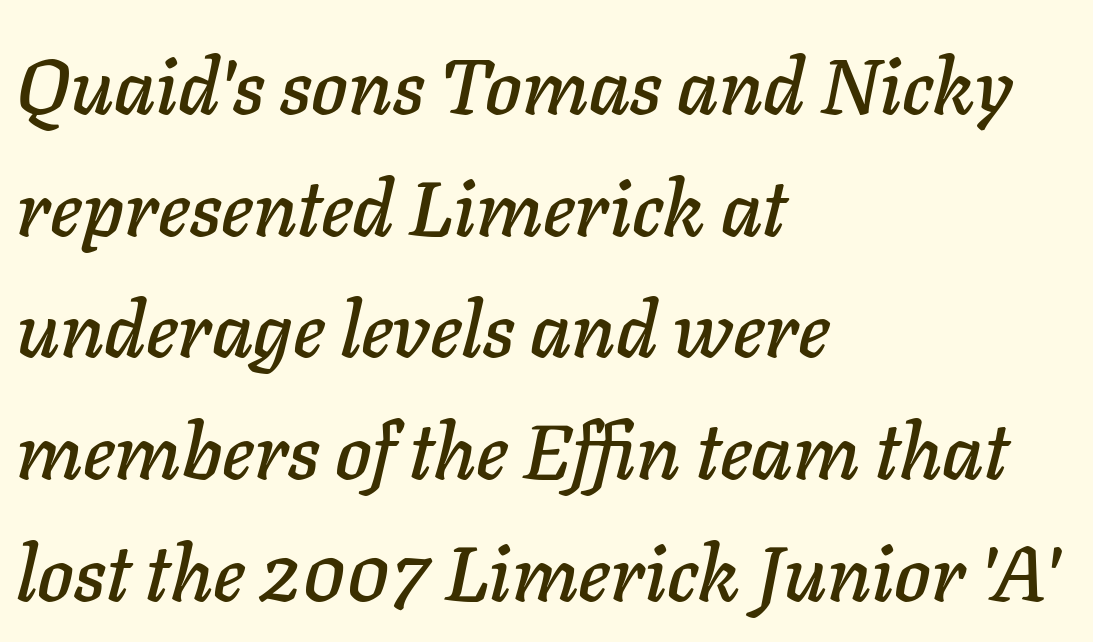
Characters follow at the spacing the type designer built in. Line starts are locked; line ends wander. The space beneath each line is pristine and unruled. Quick note: interline space is typical.
